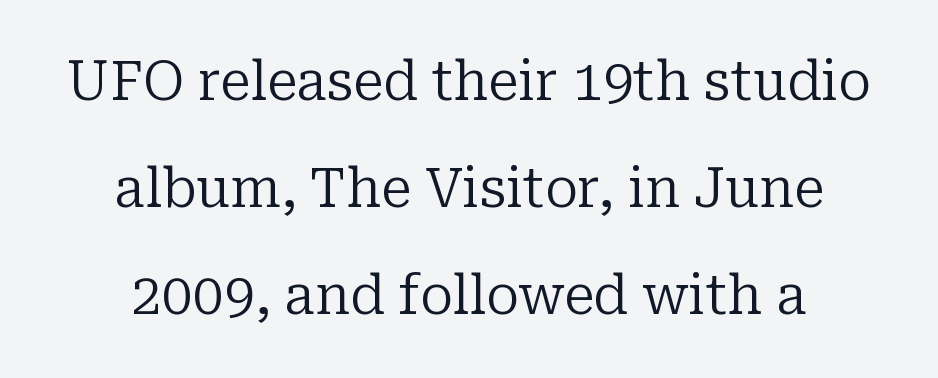
The image shows 55 px regular-weight serif type, upright; set centered, loose line spacing (1.95x), normal letter spacing, not underlined; low stroke contrast and a medium x-height.
